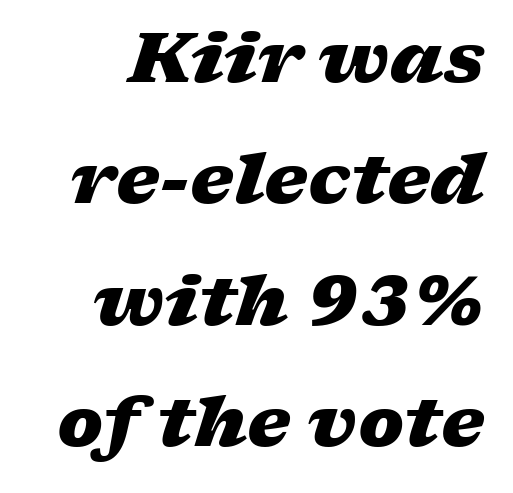
Glyph-to-glyph distance matches everyday printed text. The rendering uses natural spacing where letterforms have individual widths. Every character sits at an angle, as italics do. Lines of text with bare space underneath. Pretty heavy lettering here — definitely bold.
